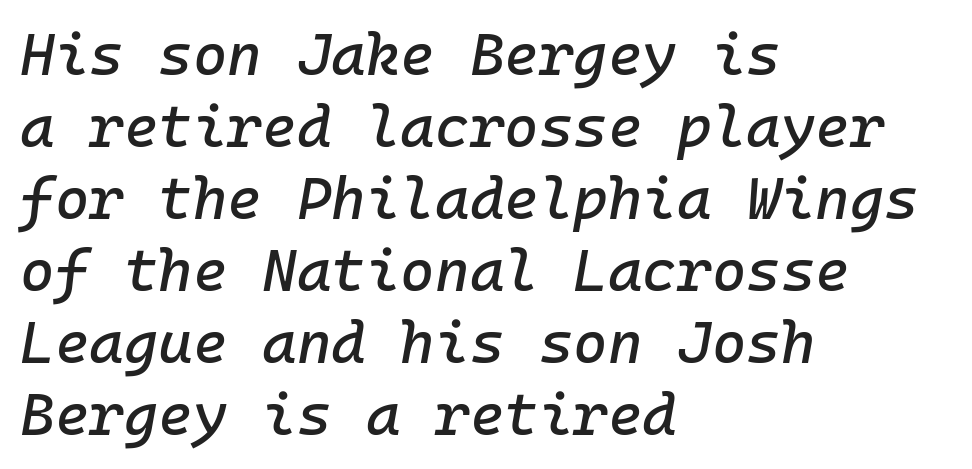
The image shows 59 px text type, italic (leaning right), monospaced; set left-aligned, line spacing 1.22x, normal letter spacing, not underlined; low stroke contrast and a medium x-height.
